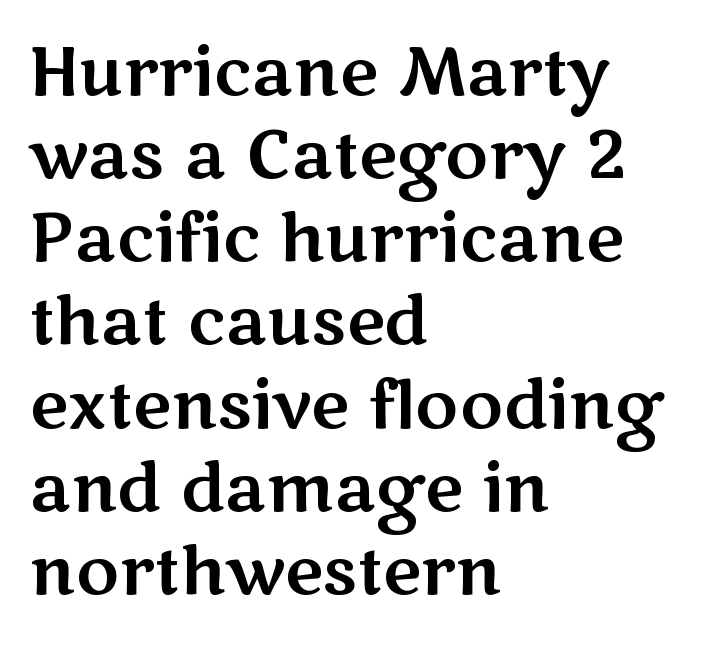
{"serif": "no", "italic": "no", "width": "wide", "stroke_contrast": "medium", "x_height": "medium", "monospaced": "no", "underline": "no", "align": "left", "line_spacing": "normal", "line_spacing_ratio": 1.26, "letter_spacing": "normal", "letter_spacing_em": 0.0, "glyph_px": 66}
